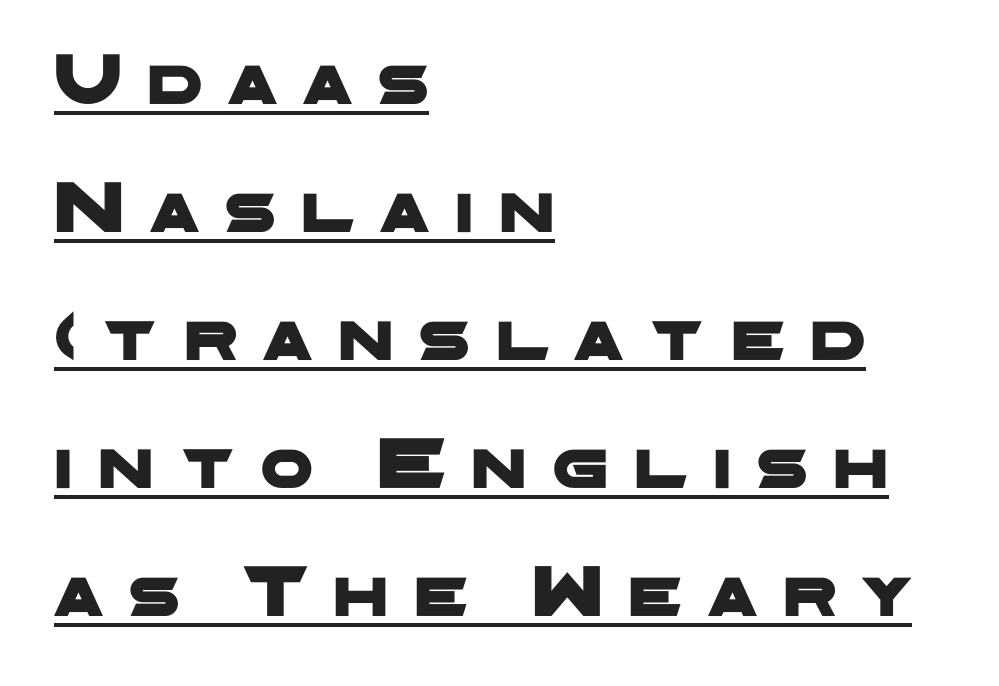
The rendering uses natural spacing where letterforms have individual widths. Notice how the passage keeps a crisp vertical edge on the left only. The glyphs in this specimen are sans serif. There is plenty of visible air inserted between adjacent glyphs. The string is rendered with underlining switched on.
